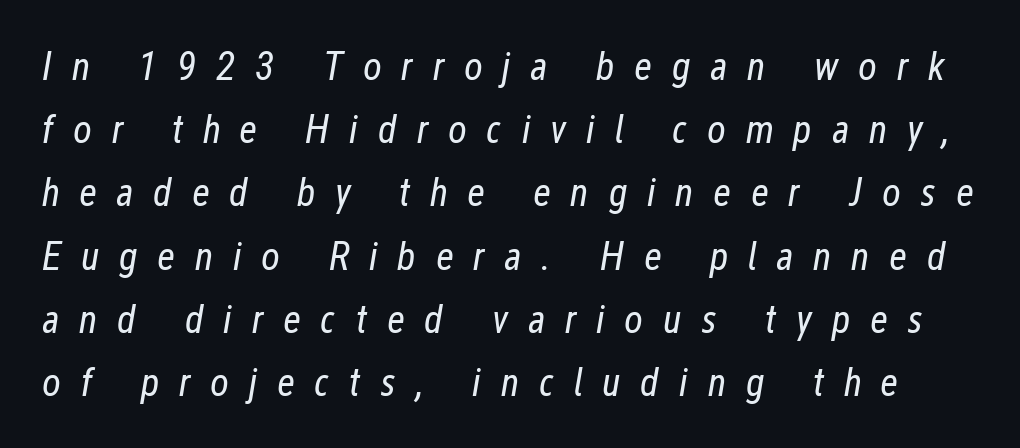
Notice how descenders clear the ascenders below comfortably — that's standard leading. Is this a fixed-width face? No — the glyphs have proportional, varying widths. Does the lettering tilt? It does — this is italic. The foot of each line stays bare and open. Heaviness? Minimal to ordinary, like unemphasized prose. The gaps between neighbouring characters are conspicuously large.
